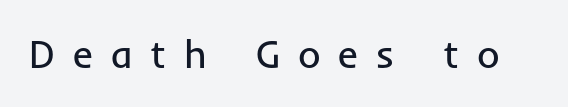
Q: Is the text bold? A: No.
Q: Is the text italic (slanted)? A: No, it is upright.
Q: Is the typeface a serif or a sans-serif typeface? A: Sans-serif.
Q: Is the text underlined? A: No.
Q: Is the spacing between letters normal or unusually wide? A: Unusually wide.
Q: Width (condensed, normal, or wide)? A: Normal.
Q: Stroke contrast? A: Low.
Q: x-height? A: Medium.
Q: Monospaced? A: No.
